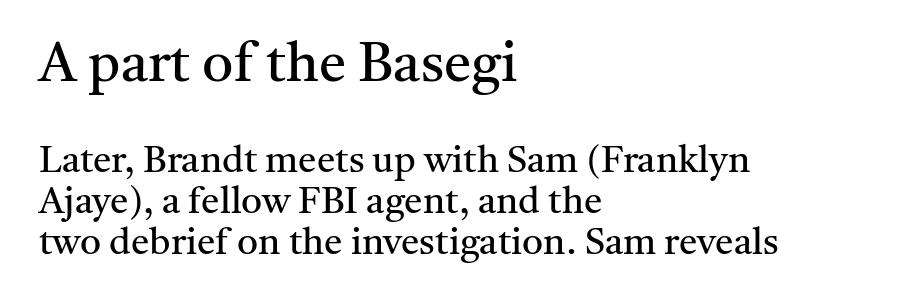
Q: Is the text bold? A: No.
Q: Is the text italic (slanted)? A: No, it is upright.
Q: Is the typeface a serif or a sans-serif typeface? A: Serif.
Q: Is the text underlined? A: No.
Q: How is the paragraph aligned? A: Left-aligned.
Q: Is the spacing between letters normal or unusually wide? A: Normal.
Q: Is the spacing between lines tight, normal or loose? A: Tight.
Q: Which block of text is set in a larger size, the first (top) or the second (bottom)? A: The first (top) one.
Q: Width (condensed, normal, or wide)? A: Normal.
Q: Stroke contrast? A: Medium.
Q: x-height? A: Medium.
Q: Monospaced? A: No.
